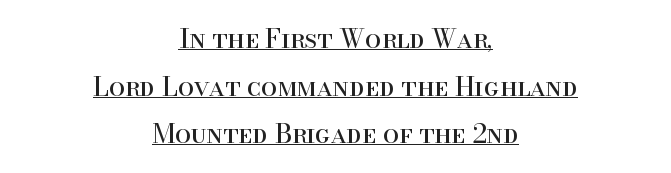
Glyph-to-glyph distance matches everyday printed text. Notice how the stems are strictly vertical — no italics here. A rule runs beneath these lines of type. No chunkiness to these letters — they're not bold. These lines stack symmetrically, like a column narrowing and widening about its center.
